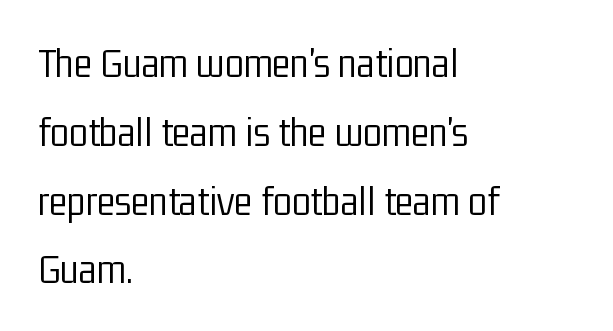
{"serif": "no", "italic": "no", "bold": "no", "weight": "light", "width": "condensed", "stroke_contrast": "low", "x_height": "medium", "monospaced": "no", "underline": "no", "align": "left", "line_spacing": "normal", "line_spacing_ratio": 1.6, "letter_spacing": "normal", "letter_spacing_em": 0.0, "glyph_px": 43}
